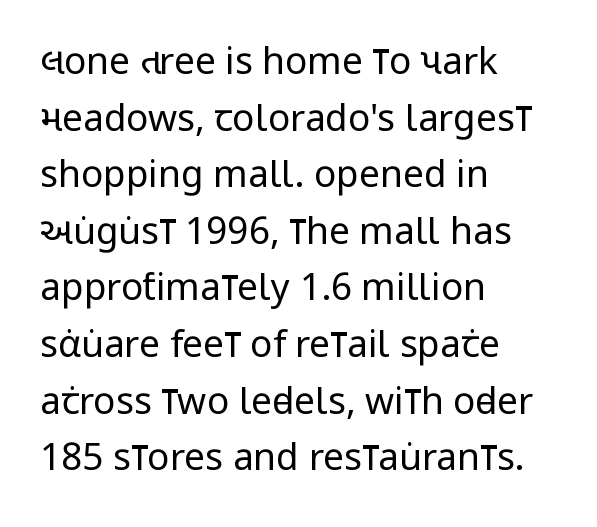
{"serif": "no", "italic": "no", "bold": "no", "weight": "regular", "width": "condensed", "stroke_contrast": "low", "x_height": "large", "monospaced": "no", "underline": "no", "align": "left", "line_spacing": "normal", "line_spacing_ratio": 1.53, "letter_spacing": "normal", "letter_spacing_em": 0.0, "glyph_px": 37}
